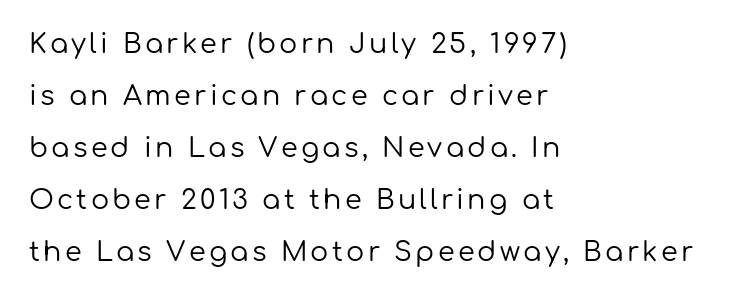
{"italic": "no", "bold": "no", "underline": "no", "align": "left", "line_spacing": "loose", "line_spacing_ratio": 1.93, "glyph_px": 27}
